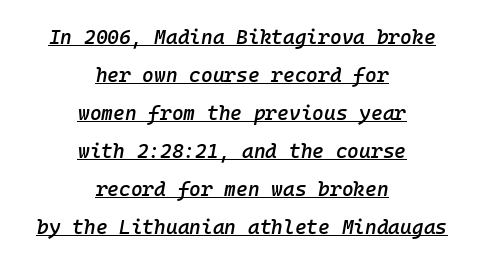
The image shows 20 px text type, italic (leaning right); set centered, loose line spacing (1.9x), normal letter spacing, underlined.
